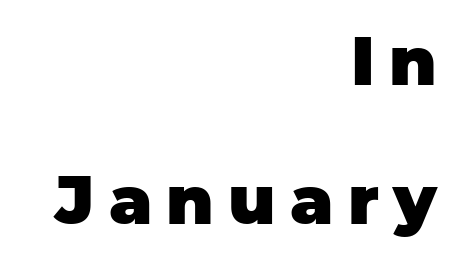
Quick note: not italic, upright. This sample is right-justified, so line beginnings fall wherever the words allow. Its strokes are broad and dark, the hallmark of bold type. You can tell from the bare stems that sans-serif type was used. Glyph-to-glyph distance is far greater than everyday printed text. Quick note: underline off.
